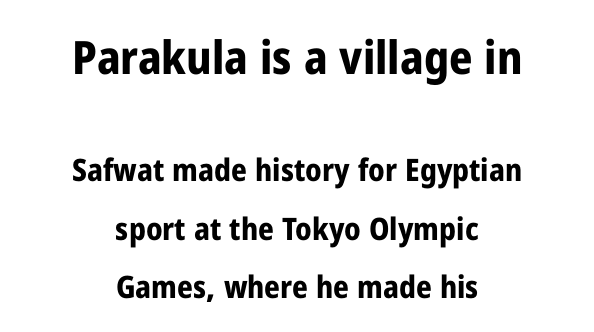
There is no visible air inserted between adjacent glyphs. This is sans-serif lettering, the kind often seen on screens and signage. Each line is balanced around a shared central axis. The rendering uses natural spacing where letterforms have individual widths. This rendering features lettering with no underline.
